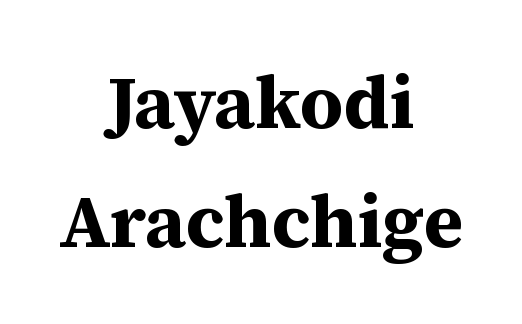
Q: Is the text bold? A: Yes.
Q: Is the text italic (slanted)? A: No, it is upright.
Q: Is the typeface a serif or a sans-serif typeface? A: Serif.
Q: Is the text underlined? A: No.
Q: How is the paragraph aligned? A: Centered.
Q: Is the spacing between letters normal or unusually wide? A: Normal.
Q: Is the spacing between lines tight, normal or loose? A: Normal.
Q: Width (condensed, normal, or wide)? A: Normal.
Q: Stroke contrast? A: Medium.
Q: x-height? A: Medium.
Q: Monospaced? A: No.
